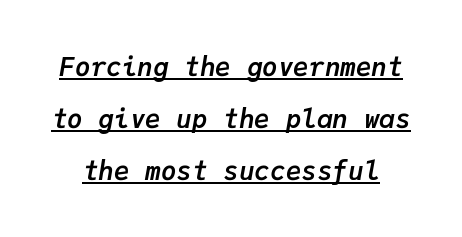
The image shows 26 px bold type, italic (leaning right); set loose line spacing (2.0x), normal letter spacing, underlined.
